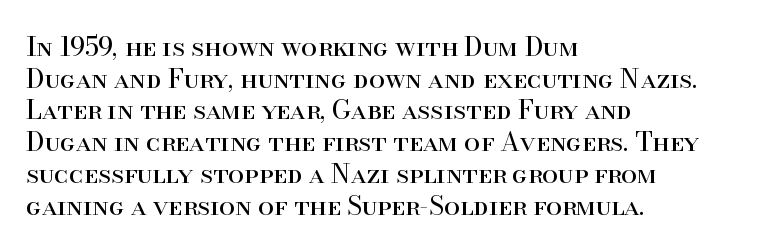
Q: Is the text bold? A: No.
Q: Is the text italic (slanted)? A: No, it is upright.
Q: Is the text underlined? A: No.
Q: How is the paragraph aligned? A: Left-aligned.
Q: Is the spacing between letters normal or unusually wide? A: Normal.
